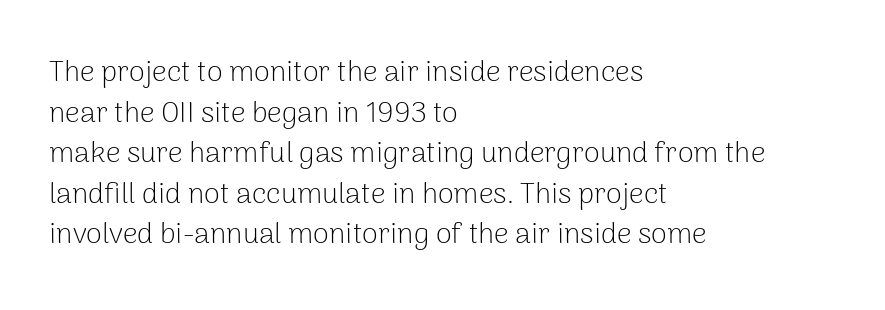
{"serif": "no", "italic": "no", "bold": "no", "weight": "light", "width": "normal", "stroke_contrast": "low", "x_height": "medium", "monospaced": "no", "underline": "no", "align": "left", "line_spacing": "normal", "line_spacing_ratio": 1.4, "letter_spacing": "normal", "letter_spacing_em": 0.0, "glyph_px": 29}
